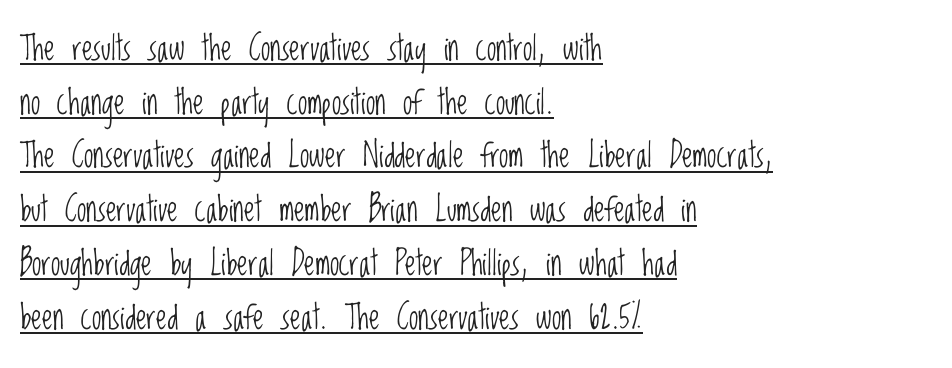
{"serif": "no", "italic": "no", "bold": "no", "weight": "light", "width": "condensed", "stroke_contrast": "low", "x_height": "large", "monospaced": "no", "underline": "yes", "align": "left", "line_spacing": "normal", "line_spacing_ratio": 1.58, "letter_spacing": "normal", "letter_spacing_em": 0.0, "glyph_px": 34}
